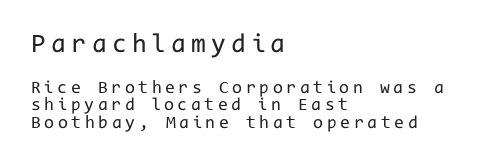
Q: Is the text bold? A: No.
Q: Is the text italic (slanted)? A: No, it is upright.
Q: Is the text underlined? A: No.
Q: How is the paragraph aligned? A: Left-aligned.
Q: Is the spacing between letters normal or unusually wide? A: Unusually wide.
Q: Is the spacing between lines tight, normal or loose? A: Tight.
Q: Which block of text is set in a larger size, the first (top) or the second (bottom)? A: The first (top) one.
